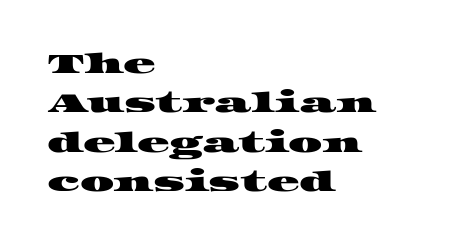
Q: Is the text underlined? A: No.
Q: How is the paragraph aligned? A: Left-aligned.
Q: Is the spacing between letters normal or unusually wide? A: Normal.
Q: Is the spacing between lines tight, normal or loose? A: Normal.
